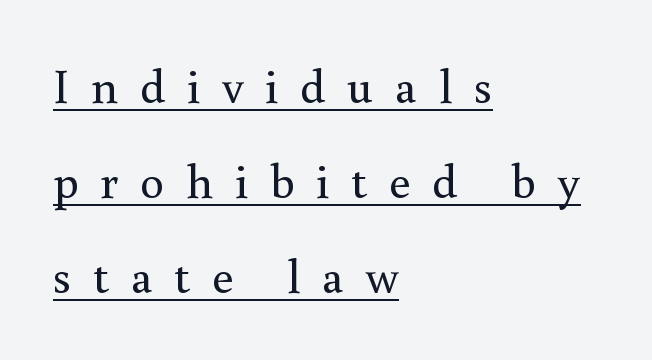
The image shows 48 px regular-weight serif type, upright; set left-aligned, loose line spacing (1.98x), unusually wide letter spacing (+0.45 em), underlined; a small x-height.
